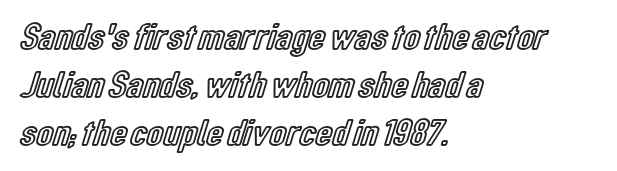
Left-aligned paragraph, ragged on the right. The gap between lines stays unmarked. The horizontal fit of the characters is conventional and even. Note the varied advance widths — an 'i' is clearly narrower than an 'm'.
